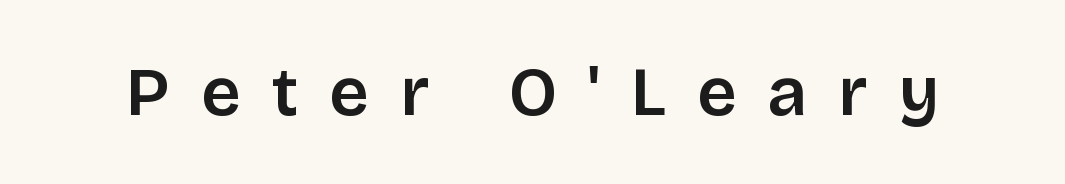
The image shows 69 px semibold sans-serif type, upright; set unusually wide letter spacing (+0.45 em), not underlined; low stroke contrast and a large x-height.
